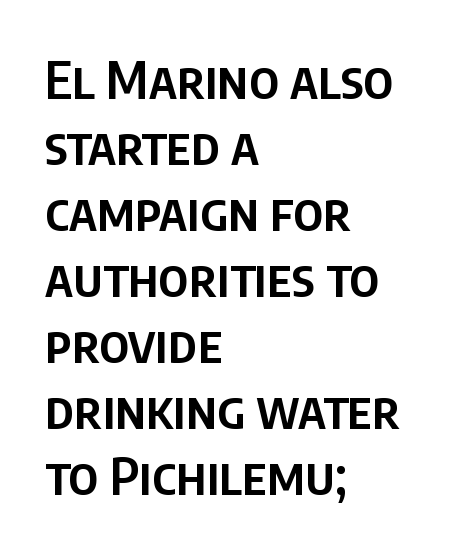
Q: Is the text bold? A: Semi-bold.
Q: Is the text italic (slanted)? A: No, it is upright.
Q: Is the typeface a serif or a sans-serif typeface? A: Sans-serif.
Q: Is the text underlined? A: No.
Q: How is the paragraph aligned? A: Left-aligned.
Q: Is the spacing between letters normal or unusually wide? A: Normal.
Q: Is the spacing between lines tight, normal or loose? A: Normal.
Q: Width (condensed, normal, or wide)? A: Condensed.
Q: Stroke contrast? A: Low.
Q: x-height? A: Large.
Q: Monospaced? A: No.
